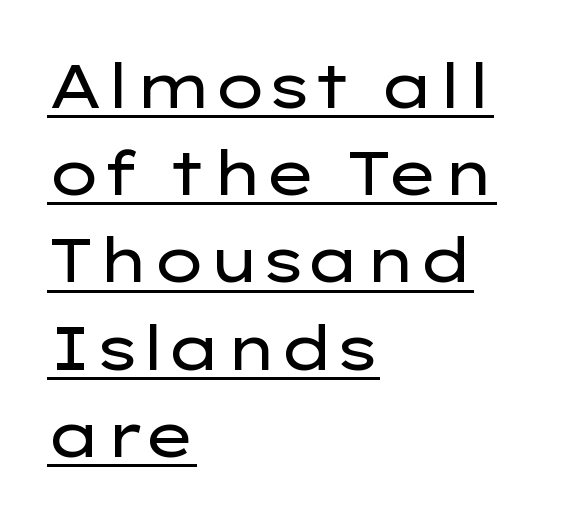
The gaps between neighbouring characters are ordinary and unremarkable. Regular leading. This sample uses a sans-serif face. Layout note: lines flush left. These lines are rendered in a variable-pitch font. The lettering holds an erect, upright posture throughout.
